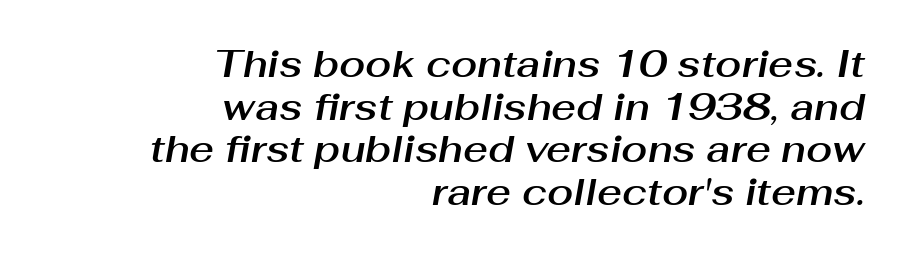
Here the designer chose a conventional face with non-uniform glyph widths. The face used here is rendered with its standard letterfit. Glance below the letters and you will spot only blank space. If you drew a line through each stem, it would be angled. The passage shown stacks its lines with hardly any gap.
